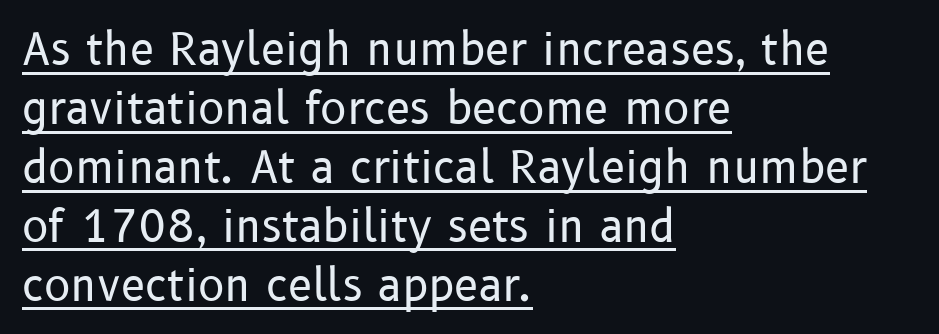
These lines are rendered in a variable-pitch font. Weight: not bold — regular or lighter. Does the copy run flush right? No — it runs flush left. Compared with undecorated copy, this sample adds a rule below the words.
